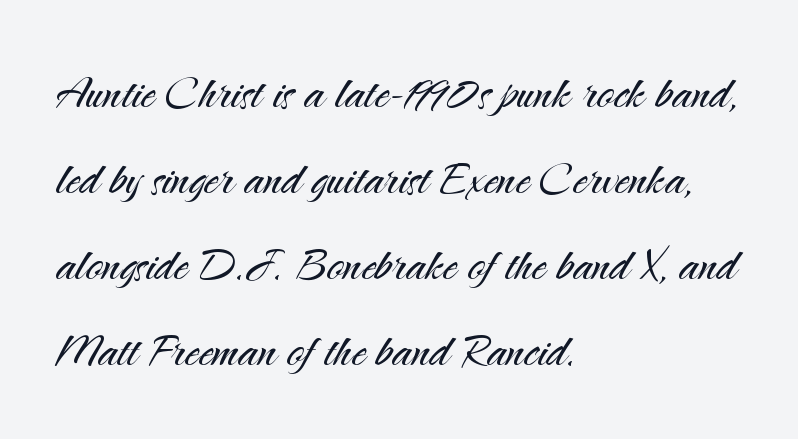
Q: Is the text bold? A: No.
Q: Is the text italic (slanted)? A: Yes.
Q: Is the typeface a serif or a sans-serif typeface? A: Sans-serif.
Q: Is the text underlined? A: No.
Q: How is the paragraph aligned? A: Left-aligned.
Q: Is the spacing between letters normal or unusually wide? A: Normal.
Q: Is the spacing between lines tight, normal or loose? A: Normal.
Q: Width (condensed, normal, or wide)? A: Normal.
Q: Stroke contrast? A: Medium.
Q: x-height? A: Small.
Q: Monospaced? A: No.
